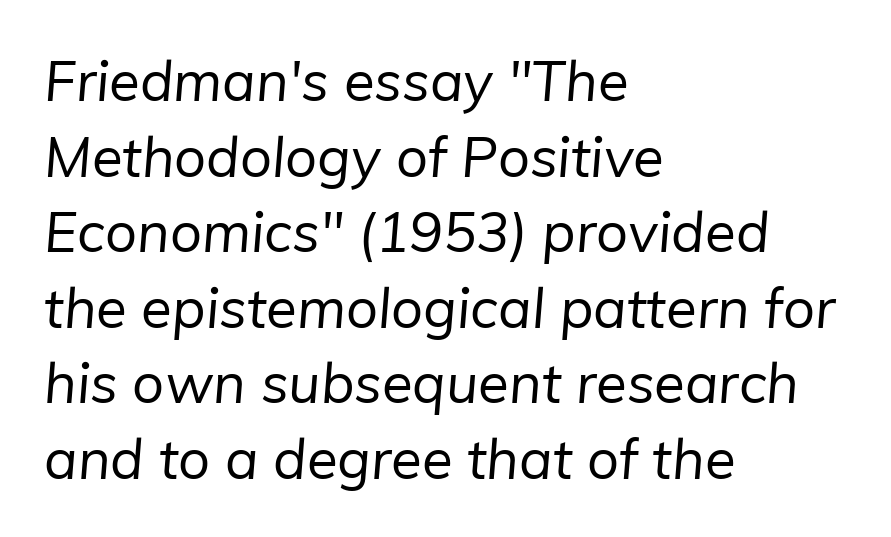
The space between consecutive lines is moderate. Short note: letters normally spaced. Here the designer chose a conventional face with non-uniform glyph widths. The characters are drawn with everyday or finer stroke widths. Unlike a traditional serif, this face leaves its strokes unadorned. The space directly below the letters is spotless.
